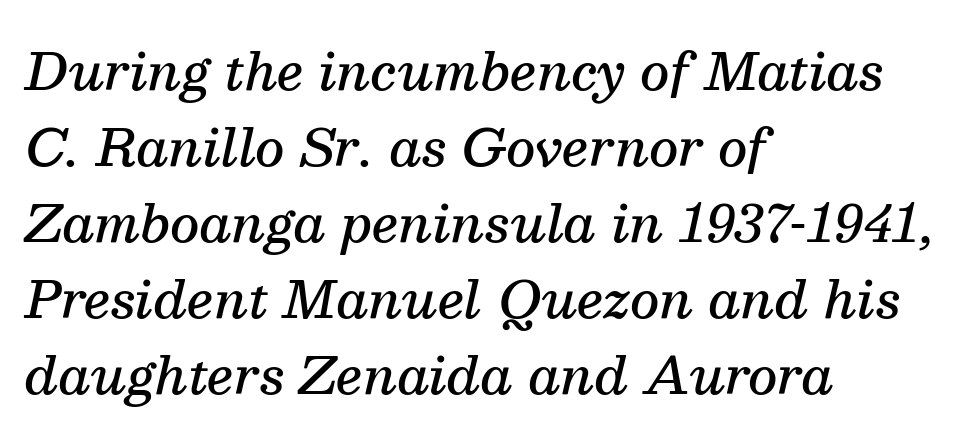
Q: Is the text bold? A: Semi-bold.
Q: Is the text italic (slanted)? A: Yes, it leans right by about 13 degrees.
Q: Is the typeface a serif or a sans-serif typeface? A: Serif.
Q: Is the text underlined? A: No.
Q: How is the paragraph aligned? A: Left-aligned.
Q: Is the spacing between letters normal or unusually wide? A: Normal.
Q: Is the spacing between lines tight, normal or loose? A: Normal.
Q: Width (condensed, normal, or wide)? A: Normal.
Q: Stroke contrast? A: Medium.
Q: x-height? A: Medium.
Q: Monospaced? A: No.
